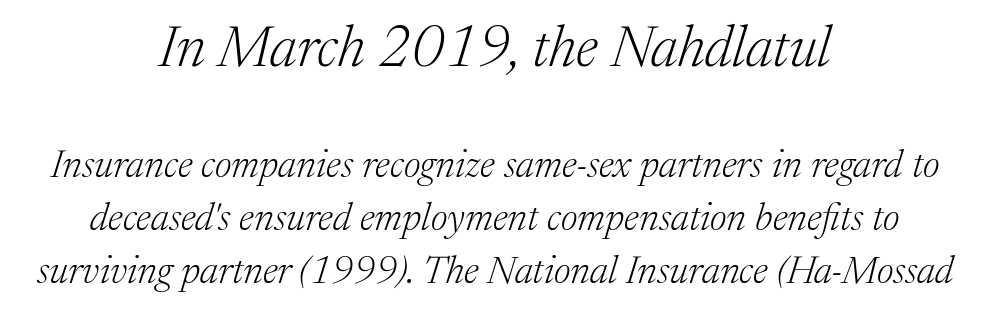
Q: Is the text bold? A: No.
Q: Is the text italic (slanted)? A: Yes, it leans right by about 17 degrees.
Q: Is the typeface a serif or a sans-serif typeface? A: Serif.
Q: Is the text underlined? A: No.
Q: How is the paragraph aligned? A: Centered.
Q: Is the spacing between letters normal or unusually wide? A: Normal.
Q: Is the spacing between lines tight, normal or loose? A: Normal.
Q: Which block of text is set in a larger size, the first (top) or the second (bottom)? A: The first (top) one.
Q: Width (condensed, normal, or wide)? A: Normal.
Q: Stroke contrast? A: Medium.
Q: x-height? A: Medium.
Q: Monospaced? A: No.
